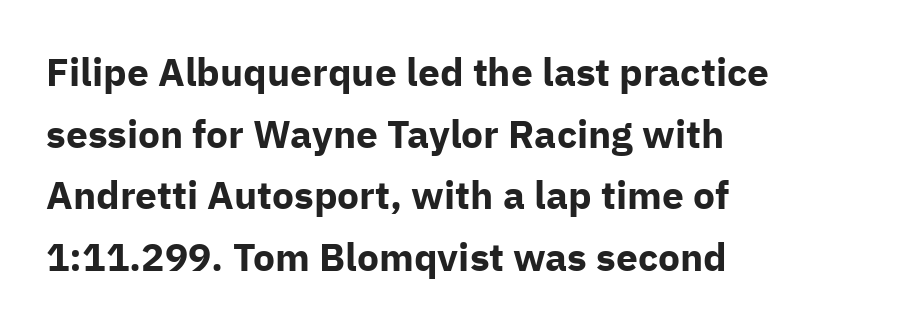
Q: Is the text bold? A: Yes.
Q: Is the text italic (slanted)? A: No, it is upright.
Q: Is the typeface a serif or a sans-serif typeface? A: Sans-serif.
Q: Is the text underlined? A: No.
Q: How is the paragraph aligned? A: Left-aligned.
Q: Is the spacing between letters normal or unusually wide? A: Normal.
Q: Is the spacing between lines tight, normal or loose? A: Normal.
Q: Width (condensed, normal, or wide)? A: Normal.
Q: Stroke contrast? A: Low.
Q: x-height? A: Medium.
Q: Monospaced? A: No.
